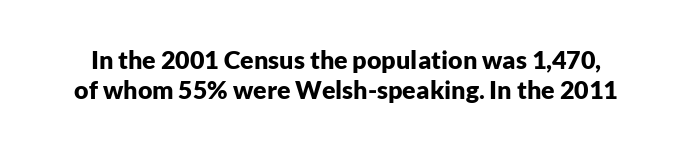
Quick note: not italic, upright. Plain, unruled lines of type. Observe the ordinary spacing: letters are neighbours, not strangers. You'd pick this weight for a headline — it's a proper bold.
